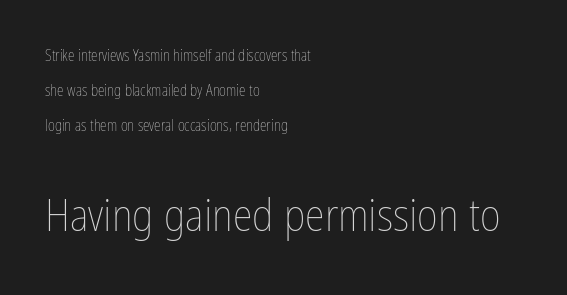
{"italic": "no", "bold": "no", "weight": "thin", "width": "condensed", "stroke_contrast": "low", "x_height": "medium", "monospaced": "no", "underline": "no", "align": "left", "line_spacing": "loose", "line_spacing_ratio": 2.34, "letter_spacing": "normal", "letter_spacing_em": 0.0, "larger_block": "second", "size_ratio": 3.0, "glyph_px": 45}
